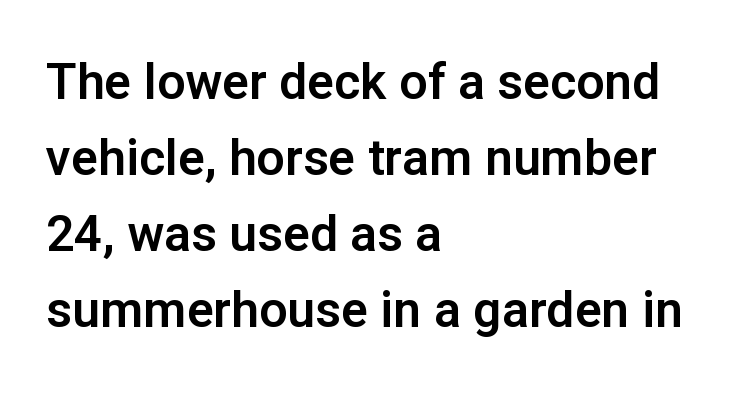
{"serif": "no", "italic": "no", "width": "normal", "stroke_contrast": "low", "x_height": "medium", "monospaced": "no", "underline": "no", "align": "left", "line_spacing": "normal", "line_spacing_ratio": 1.52, "letter_spacing": "normal", "letter_spacing_em": 0.0, "glyph_px": 50}
